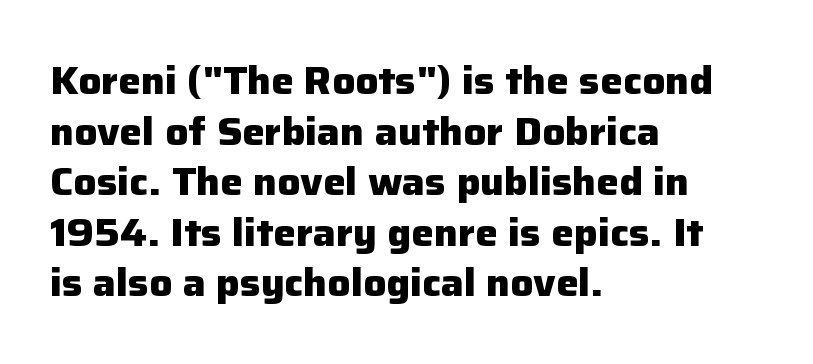
{"serif": "no", "italic": "no", "bold": "yes", "weight": "heavy", "width": "normal", "stroke_contrast": "low", "x_height": "medium", "monospaced": "no", "underline": "no", "align": "left", "line_spacing": "normal", "line_spacing_ratio": 1.33, "letter_spacing": "normal", "letter_spacing_em": 0.0, "glyph_px": 38}
